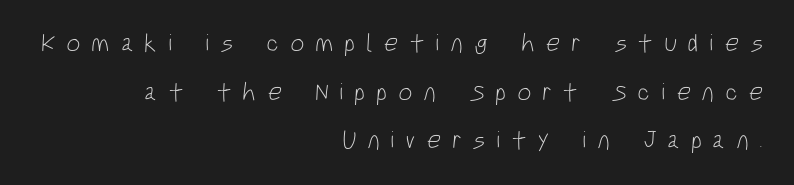
{"bold": "no", "underline": "no", "align": "right", "line_spacing": "loose", "line_spacing_ratio": 1.95, "letter_spacing": "wide", "letter_spacing_em": 0.44, "glyph_px": 25}
